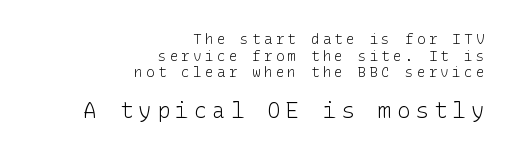
The image shows 22 px text type, upright; set right-aligned, line spacing 1.18x, unusually wide letter spacing (+0.24 em), not underlined; the second (bottom) block is 1.57x larger.
